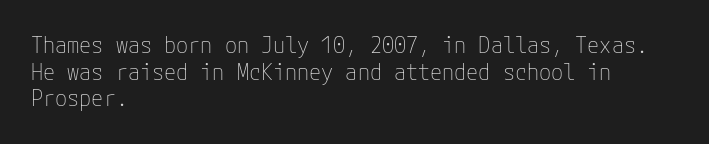
The face used here is rendered with its standard letterfit. The rag falls on the right side of this text block. The typeface has the unassuming heft of standard copy or less. Italic: no, the glyphs are upright roman.
